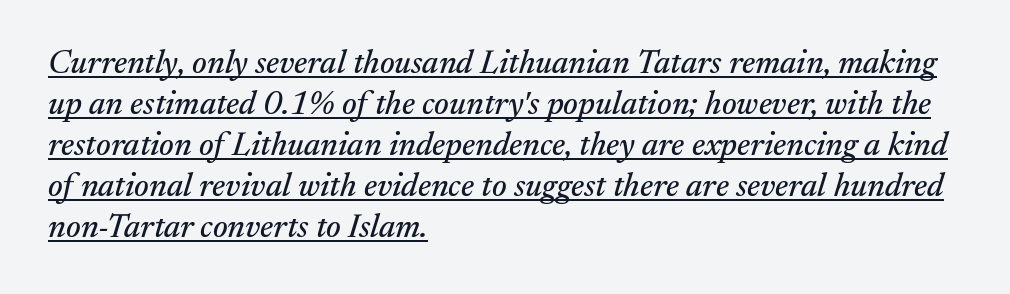
{"serif": "yes", "italic": "yes", "lean": "right", "slant_degrees": 17, "width": "normal", "stroke_contrast": "medium", "x_height": "medium", "monospaced": "no", "underline": "yes", "align": "left", "line_spacing_ratio": 1.24, "letter_spacing": "normal", "letter_spacing_em": 0.0, "glyph_px": 33}
